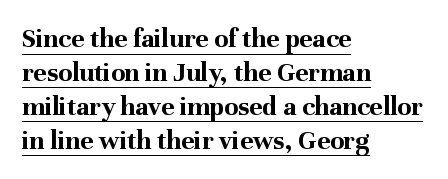
The image shows 28 px bold serif type, upright; set left-aligned, line spacing 1.21x, normal letter spacing, underlined; medium stroke contrast and a medium x-height.
